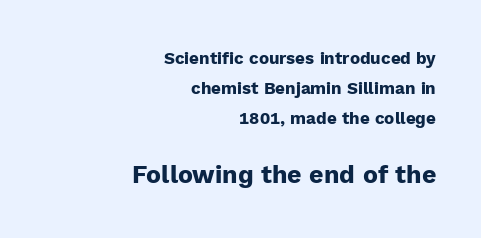
{"italic": "no", "bold": "yes", "underline": "no", "align": "right", "line_spacing_ratio": 1.77, "letter_spacing": "normal", "letter_spacing_em": 0.0, "larger_block": "second", "size_ratio": 1.47, "glyph_px": 25}
